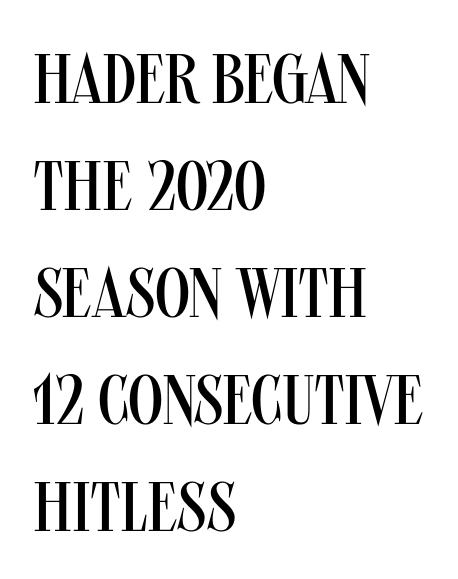
The image shows 70 px regular-weight, condensed sans-serif type, upright; set left-aligned, normal line spacing (1.53x), normal letter spacing, not underlined; medium stroke contrast and a large x-height.
